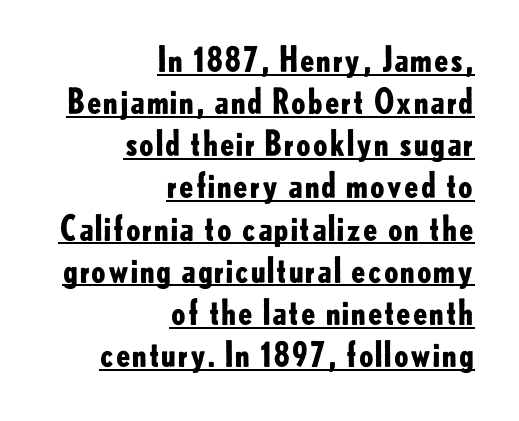
Q: Is the text bold? A: Yes.
Q: Is the text italic (slanted)? A: No, it is upright.
Q: Is the typeface a serif or a sans-serif typeface? A: Sans-serif.
Q: Is the text underlined? A: Yes.
Q: How is the paragraph aligned? A: Right-aligned.
Q: Is the spacing between letters normal or unusually wide? A: Normal.
Q: Width (condensed, normal, or wide)? A: Normal.
Q: Stroke contrast? A: Low.
Q: x-height? A: Small.
Q: Monospaced? A: No.
